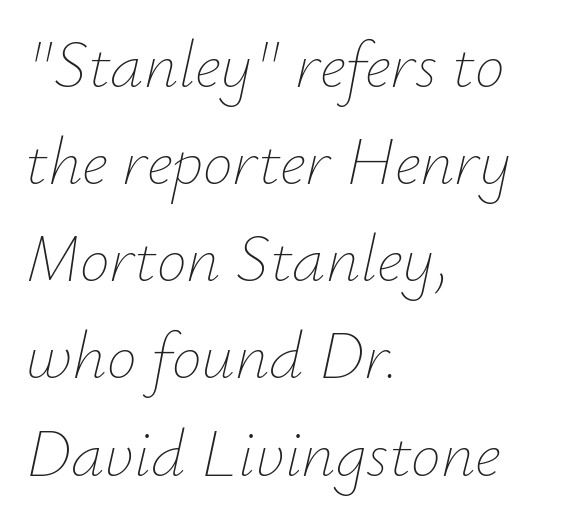
{"italic": "yes", "lean": "right", "slant_degrees": 12, "bold": "no", "weight": "thin", "width": "normal", "stroke_contrast": "low", "x_height": "small", "monospaced": "no", "underline": "no", "align": "left", "line_spacing": "normal", "line_spacing_ratio": 1.45, "letter_spacing": "normal", "letter_spacing_em": 0.0, "glyph_px": 67}
